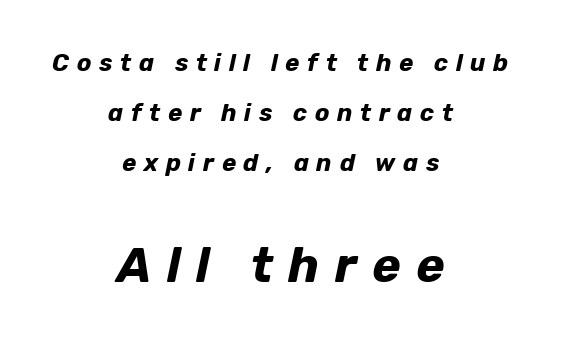
{"italic": "yes", "lean": "right", "slant_degrees": 12, "bold": "yes", "weight": "bold", "width": "normal", "stroke_contrast": "low", "x_height": "medium", "monospaced": "no", "underline": "no", "align": "center", "line_spacing": "loose", "line_spacing_ratio": 2.09, "letter_spacing": "wide", "letter_spacing_em": 0.32, "larger_block": "second", "size_ratio": 2.0, "glyph_px": 48}
